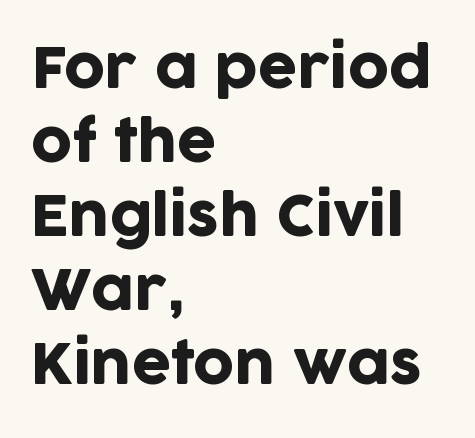
The image shows 56 px sans-serif type, upright; set left-aligned, normal line spacing (1.32x), normal letter spacing, not underlined; low stroke contrast and a large x-height.
